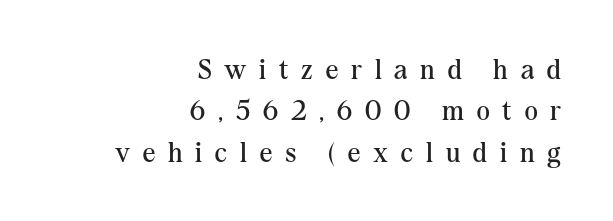
Q: Is the text bold? A: No.
Q: Is the text italic (slanted)? A: No, it is upright.
Q: Is the typeface a serif or a sans-serif typeface? A: Serif.
Q: Is the text underlined? A: No.
Q: How is the paragraph aligned? A: Right-aligned.
Q: Is the spacing between letters normal or unusually wide? A: Unusually wide.
Q: Is the spacing between lines tight, normal or loose? A: Normal.
Q: Width (condensed, normal, or wide)? A: Normal.
Q: Stroke contrast? A: Medium.
Q: x-height? A: Medium.
Q: Monospaced? A: No.
